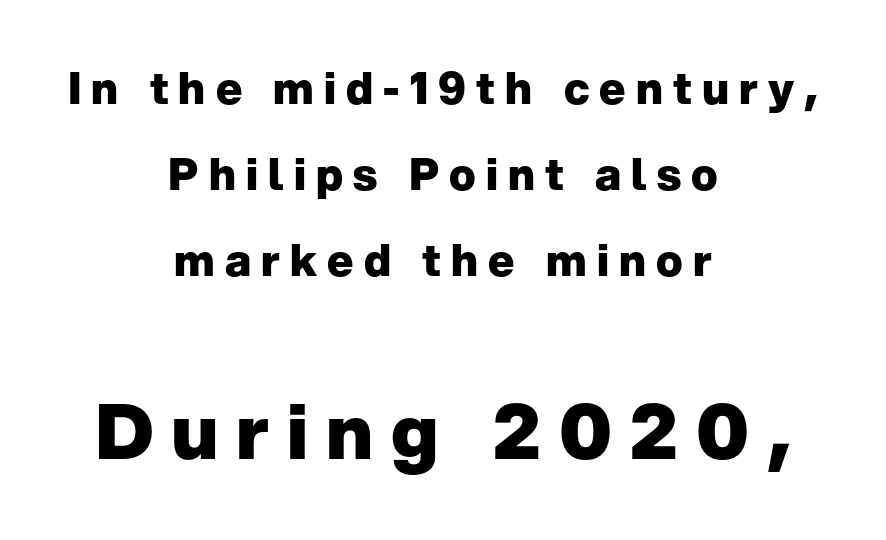
Stroke thickness is high; the sample reads as a true bold. The face used here is a sans, in the tradition of grotesques and geometrics. These lines stand farther apart than default settings would place them. The gap between lines stays unmarked.
